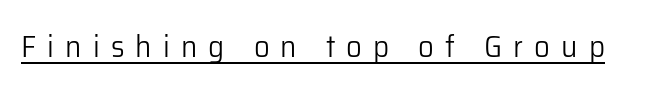
The image shows 31 px light sans-serif type, upright; set unusually wide letter spacing (+0.36 em), underlined; low stroke contrast and a medium x-height.
